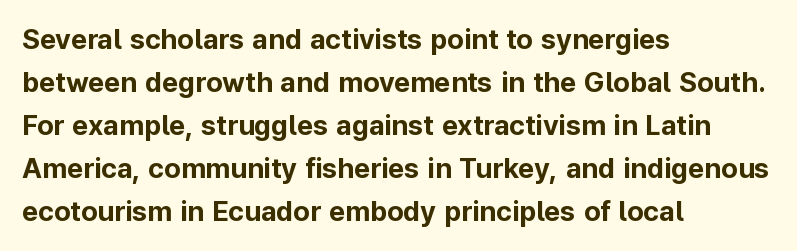
Q: Is the text bold? A: Yes.
Q: Is the text italic (slanted)? A: No, it is upright.
Q: Is the typeface a serif or a sans-serif typeface? A: Sans-serif.
Q: Is the text underlined? A: No.
Q: How is the paragraph aligned? A: Left-aligned.
Q: Is the spacing between letters normal or unusually wide? A: Normal.
Q: Is the spacing between lines tight, normal or loose? A: Normal.
Q: Width (condensed, normal, or wide)? A: Normal.
Q: Stroke contrast? A: Low.
Q: x-height? A: Medium.
Q: Monospaced? A: No.
